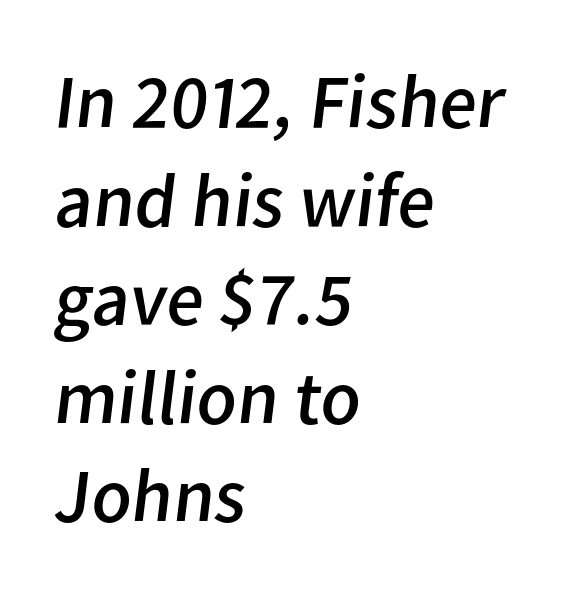
The image shows 77 px regular-weight sans-serif type; set left-aligned, normal line spacing (1.28x), normal letter spacing, not underlined; low stroke contrast and a medium x-height.
